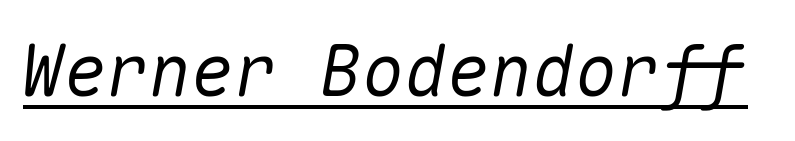
The image shows 71 px text type, italic (leaning right), monospaced; set normal letter spacing, underlined; medium stroke contrast and a medium x-height.
